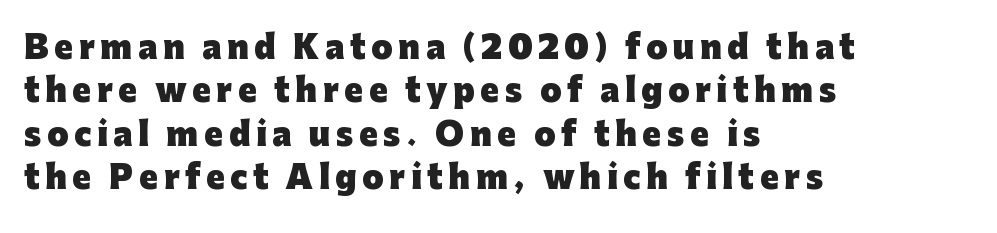
Q: Is the text bold? A: Yes.
Q: Is the text italic (slanted)? A: No, it is upright.
Q: Is the typeface a serif or a sans-serif typeface? A: Sans-serif.
Q: Is the text underlined? A: No.
Q: How is the paragraph aligned? A: Left-aligned.
Q: Is the spacing between lines tight, normal or loose? A: Normal.
Q: Width (condensed, normal, or wide)? A: Normal.
Q: Stroke contrast? A: Low.
Q: x-height? A: Medium.
Q: Monospaced? A: No.
